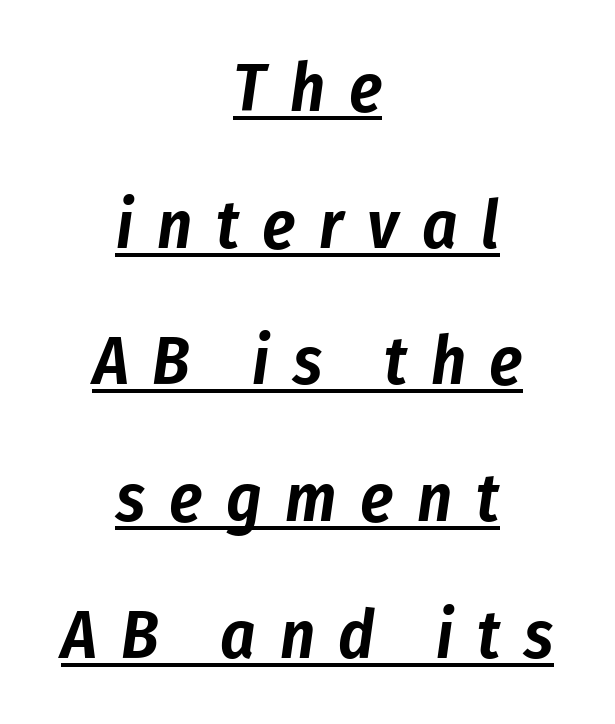
Q: Is the text italic (slanted)? A: Yes, it leans right by about 8 degrees.
Q: Is the text underlined? A: Yes.
Q: How is the paragraph aligned? A: Centered.
Q: Is the spacing between letters normal or unusually wide? A: Unusually wide.
Q: Is the spacing between lines tight, normal or loose? A: Loose.
Q: Width (condensed, normal, or wide)? A: Condensed.
Q: Stroke contrast? A: Low.
Q: x-height? A: Medium.
Q: Monospaced? A: No.
